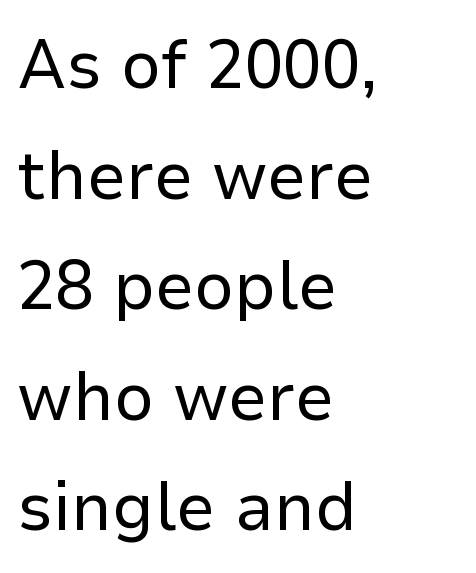
The axis of the letterforms is exactly vertical. Bold? No — there's no thickening of the strokes. The rendering anchors every line to the left-hand side. Character widths vary here, with narrow letters taking less room than wide ones.
